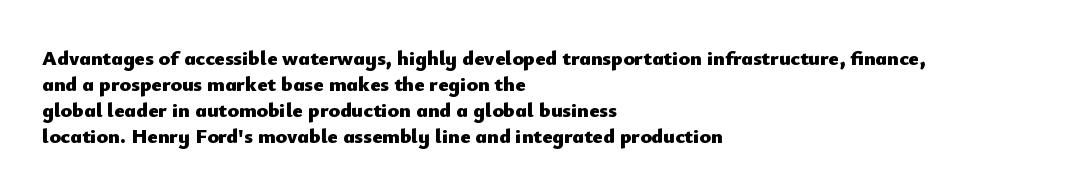
Q: Is the text bold? A: Yes.
Q: Is the text italic (slanted)? A: No, it is upright.
Q: Is the text underlined? A: No.
Q: How is the paragraph aligned? A: Left-aligned.
Q: Is the spacing between letters normal or unusually wide? A: Normal.
